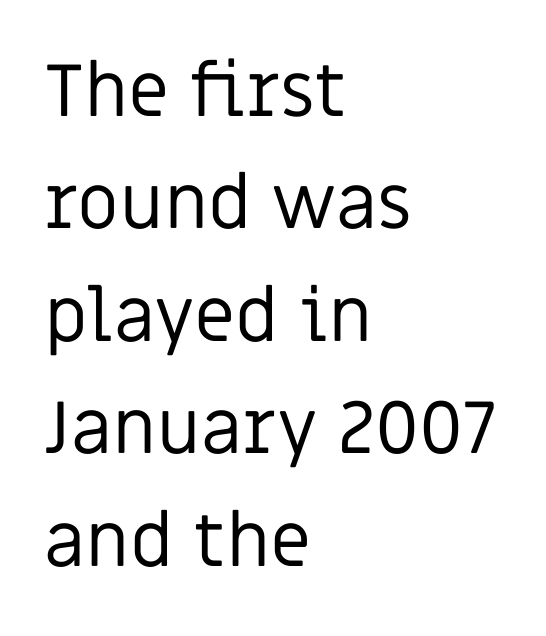
Q: Is the text bold? A: No.
Q: Is the text italic (slanted)? A: No, it is upright.
Q: Is the typeface a serif or a sans-serif typeface? A: Sans-serif.
Q: Is the text underlined? A: No.
Q: How is the paragraph aligned? A: Left-aligned.
Q: Is the spacing between letters normal or unusually wide? A: Normal.
Q: Is the spacing between lines tight, normal or loose? A: Normal.
Q: Width (condensed, normal, or wide)? A: Normal.
Q: Stroke contrast? A: Low.
Q: x-height? A: Large.
Q: Monospaced? A: No.
